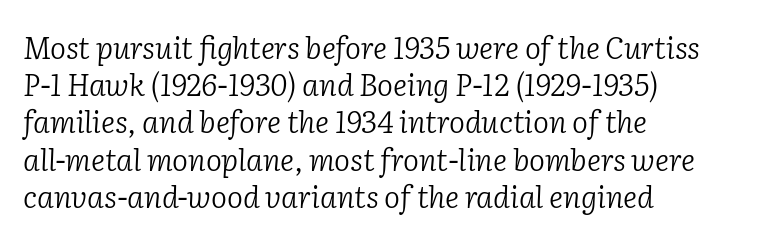
Q: Is the text bold? A: No.
Q: Is the text italic (slanted)? A: Yes, it leans right by about 2 degrees.
Q: Is the typeface a serif or a sans-serif typeface? A: Serif.
Q: Is the text underlined? A: No.
Q: How is the paragraph aligned? A: Left-aligned.
Q: Is the spacing between letters normal or unusually wide? A: Normal.
Q: Width (condensed, normal, or wide)? A: Normal.
Q: Stroke contrast? A: Low.
Q: x-height? A: Medium.
Q: Monospaced? A: No.
